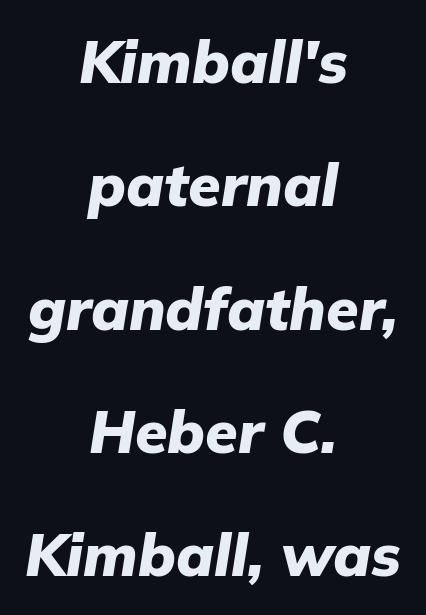
Honestly, there is no underline to notice here at all. These lines are rendered in a variable-pitch font. The letterforms sit shoulder to shoulder at normal distance. Short and long lines alike share a common midpoint. It's the slanting kind of type. Weight: bold.
